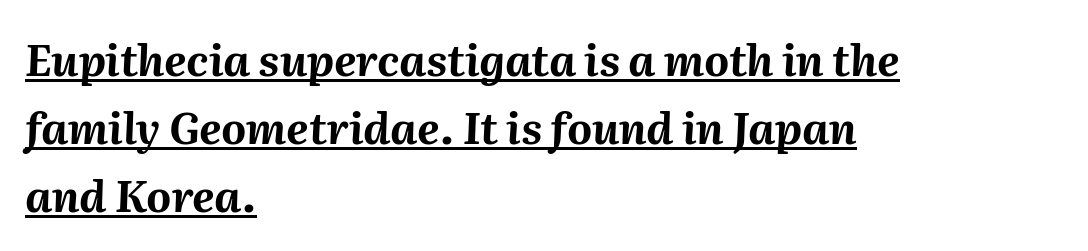
A rule runs beneath these lines of type. The leading is moderate, giving the passage an even texture. Horizontal alignment here is leftward, the default for most running prose. Does the lettering tilt? It does — this is italic. Looks like regular typesetting: each glyph gets only the width it needs.
